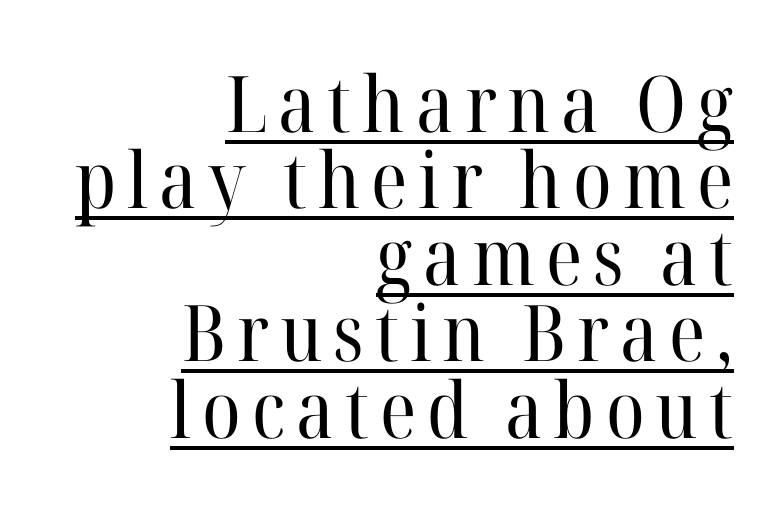
{"serif": "yes", "italic": "no", "bold": "no", "weight": "regular", "width": "normal", "stroke_contrast": "high", "x_height": "medium", "monospaced": "no", "underline": "yes", "align": "right", "line_spacing": "tight", "line_spacing_ratio": 0.98, "glyph_px": 78}
